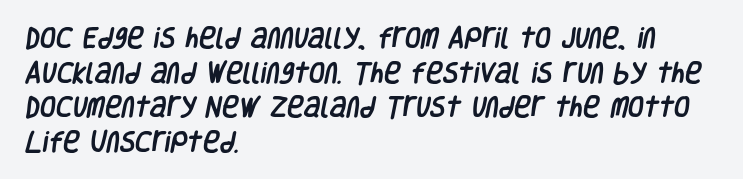
Q: Is the text underlined? A: No.
Q: How is the paragraph aligned? A: Left-aligned.
Q: Is the spacing between letters normal or unusually wide? A: Normal.
Q: Is the spacing between lines tight, normal or loose? A: Normal.
